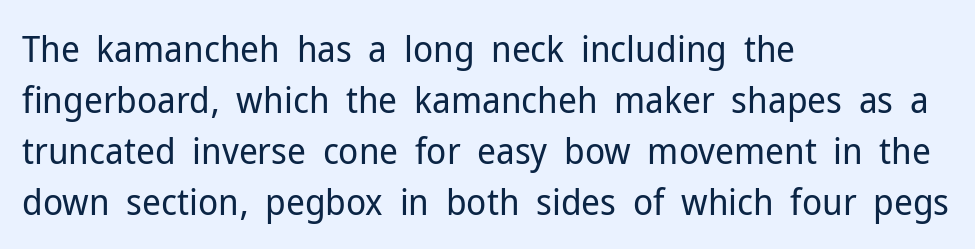
The image shows 37 px regular-weight sans-serif type, upright; set left-aligned, normal line spacing (1.38x), normal letter spacing, not underlined; low stroke contrast and a medium x-height.
